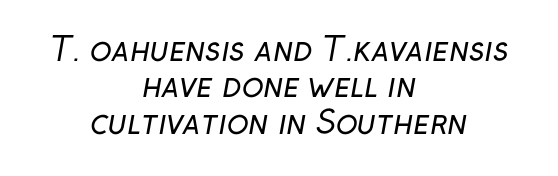
The glyphs in this specimen are sans serif. Looks like regular typesetting: each glyph gets only the width it needs. Descenders hang freely into open space. Quick note: interline space is minimal. One-word summary of the alignment: center. Is the type heavy? It reads as light-to-regular instead.
